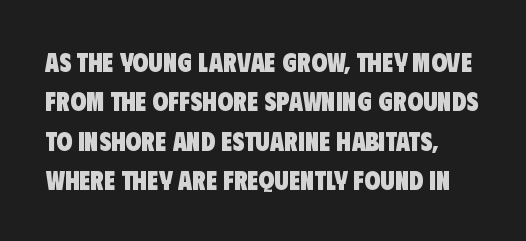
Q: Is the text bold? A: Yes.
Q: Is the text underlined? A: No.
Q: Is the spacing between letters normal or unusually wide? A: Normal.
Q: Is the spacing between lines tight, normal or loose? A: Normal.
